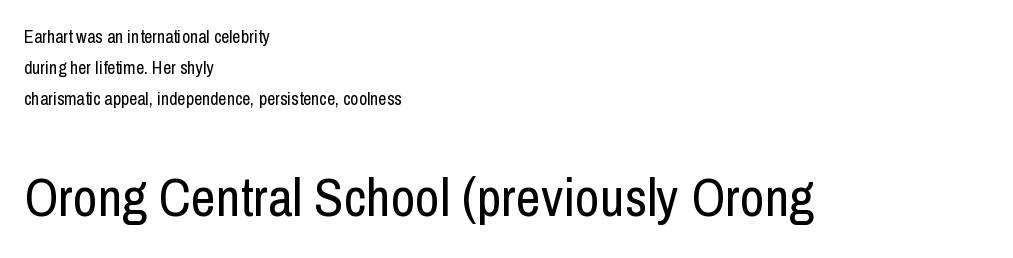
The image shows 54 px regular-weight, condensed sans-serif type, upright; set left-aligned, line spacing 1.72x, normal letter spacing, not underlined; the second (bottom) block is 3.0x larger; low stroke contrast and a medium x-height.
